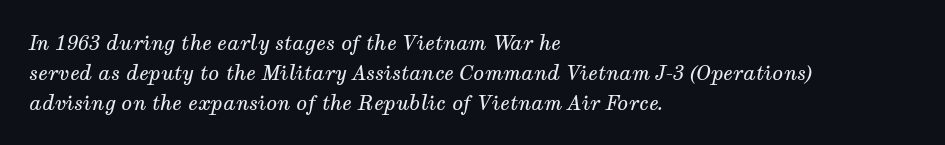
{"italic": "yes", "lean": "right", "slant_degrees": 12, "bold": "no", "underline": "no", "align": "left", "line_spacing": "normal", "line_spacing_ratio": 1.5, "letter_spacing": "normal", "letter_spacing_em": 0.0, "glyph_px": 20}
